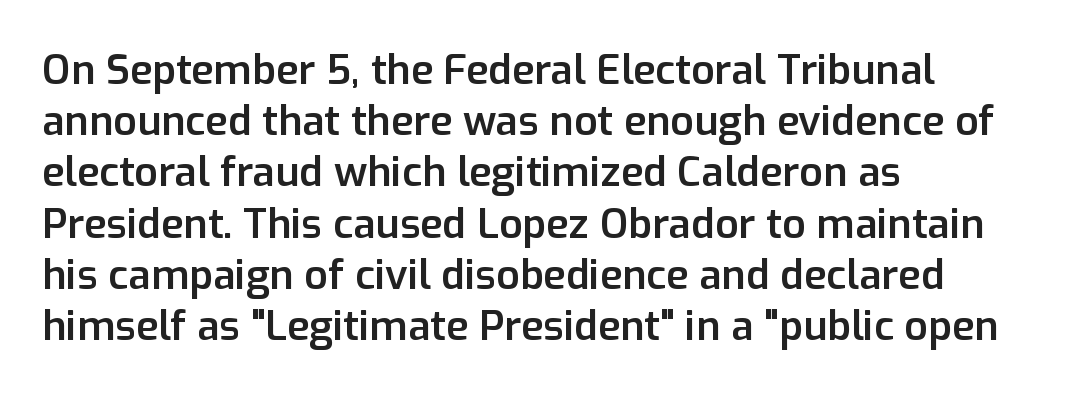
Q: Is the text bold? A: Semi-bold.
Q: Is the text italic (slanted)? A: No, it is upright.
Q: Is the typeface a serif or a sans-serif typeface? A: Sans-serif.
Q: Is the text underlined? A: No.
Q: How is the paragraph aligned? A: Left-aligned.
Q: Is the spacing between letters normal or unusually wide? A: Normal.
Q: Is the spacing between lines tight, normal or loose? A: Normal.
Q: Width (condensed, normal, or wide)? A: Normal.
Q: Stroke contrast? A: Low.
Q: x-height? A: Medium.
Q: Monospaced? A: No.
